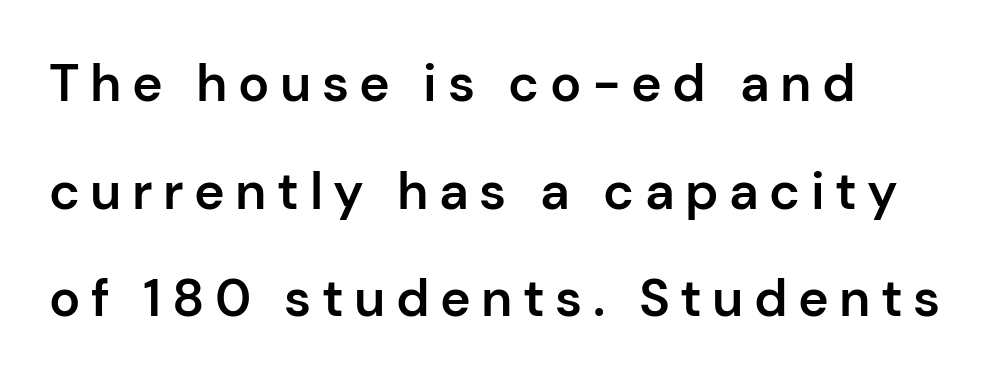
Q: Is the text bold? A: Semi-bold.
Q: Is the text italic (slanted)? A: No, it is upright.
Q: Is the typeface a serif or a sans-serif typeface? A: Sans-serif.
Q: Is the text underlined? A: No.
Q: Is the spacing between letters normal or unusually wide? A: Unusually wide.
Q: Is the spacing between lines tight, normal or loose? A: Loose.
Q: Width (condensed, normal, or wide)? A: Normal.
Q: Stroke contrast? A: Low.
Q: x-height? A: Medium.
Q: Monospaced? A: No.
